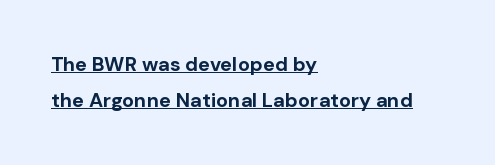
Q: Is the text bold? A: Yes.
Q: Is the text italic (slanted)? A: No, it is upright.
Q: Is the text underlined? A: Yes.
Q: How is the paragraph aligned? A: Left-aligned.
Q: Is the spacing between letters normal or unusually wide? A: Normal.
